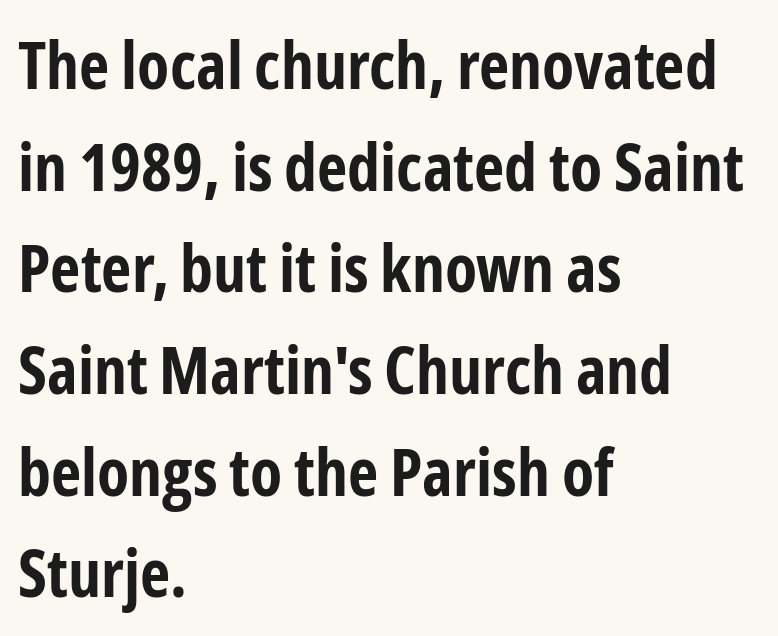
{"serif": "no", "italic": "no", "bold": "yes", "weight": "bold", "width": "condensed", "stroke_contrast": "low", "x_height": "medium", "monospaced": "no", "underline": "no", "align": "left", "line_spacing": "normal", "line_spacing_ratio": 1.54, "letter_spacing": "normal", "letter_spacing_em": 0.0, "glyph_px": 66}
